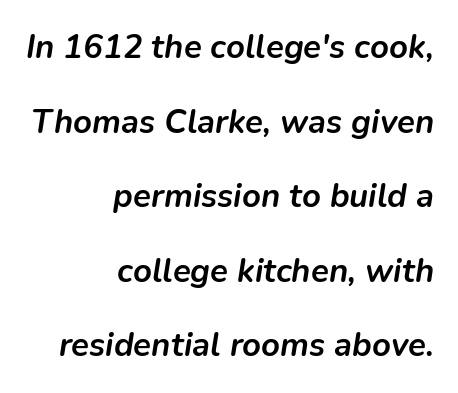
Is this a fixed-width face? No — the glyphs have proportional, varying widths. This is heavy type, rendered in bold. Observe the lean: these are italic letterforms. Successive baselines arrive slowly, with a big drop between each. Tracking value appears to be zero — textbook default spacing.
